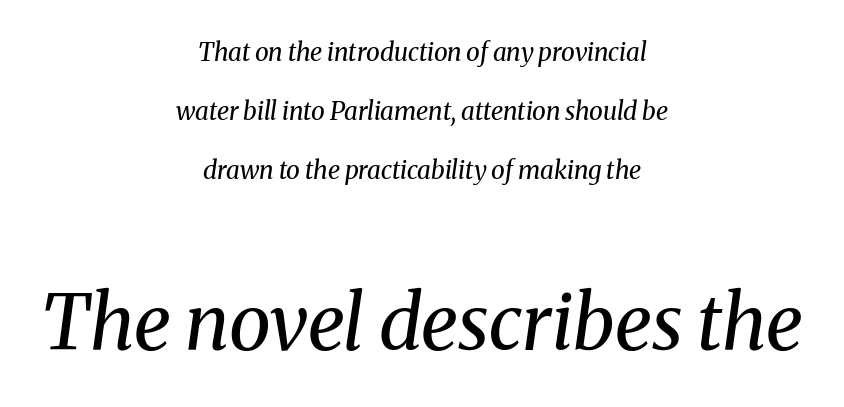
The image shows 76 px regular-weight serif type, italic (leaning right); set centered, loose line spacing (2.37x), normal letter spacing, not underlined; the second (bottom) block is 3.04x larger; medium stroke contrast and a medium x-height.
